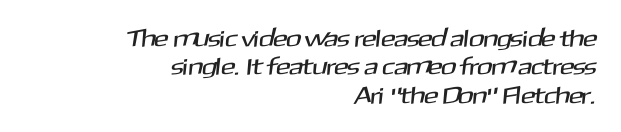
Q: Is the text underlined? A: No.
Q: How is the paragraph aligned? A: Right-aligned.
Q: Is the spacing between letters normal or unusually wide? A: Normal.
